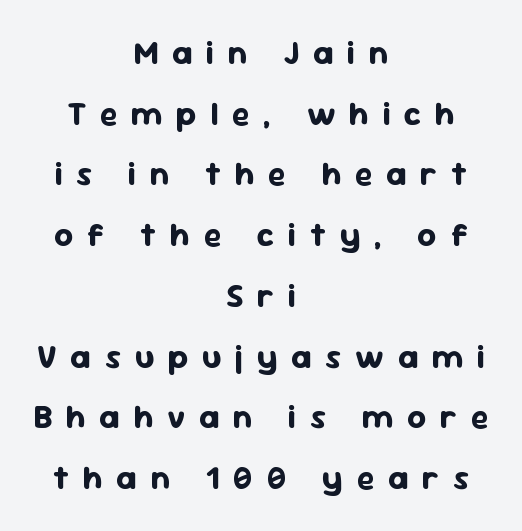
The image shows 33 px bold sans-serif type, upright; set centered, line spacing 1.84x, unusually wide letter spacing (+0.41 em), not underlined; low stroke contrast and a medium x-height.
